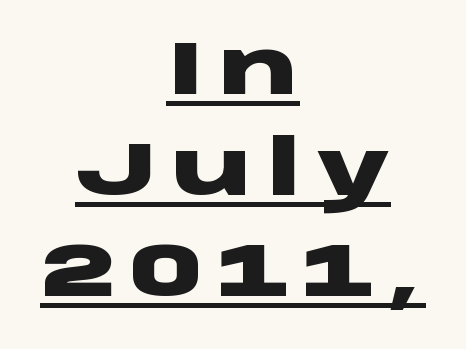
{"serif": "no", "italic": "no", "bold": "yes", "weight": "heavy", "width": "wide", "stroke_contrast": "low", "x_height": "large", "monospaced": "no", "underline": "yes", "align": "center", "line_spacing": "normal", "line_spacing_ratio": 1.33, "glyph_px": 76}
